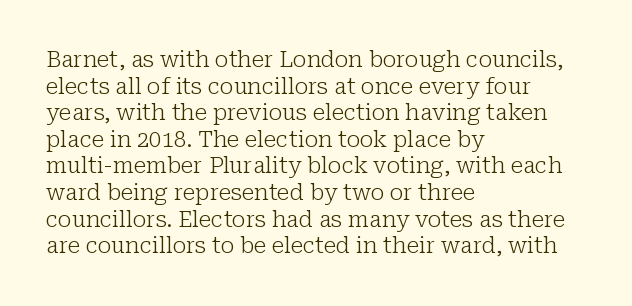
The image shows 22 px text type, upright; set left-aligned, line spacing 1.21x, normal letter spacing, not underlined.
